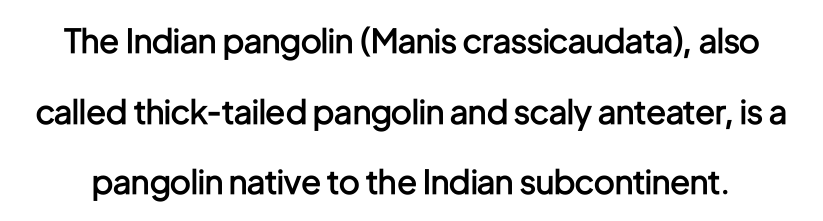
The image shows 33 px semibold, condensed sans-serif type, upright; set loose line spacing (2.14x), normal letter spacing, not underlined; low stroke contrast and a medium x-height.
